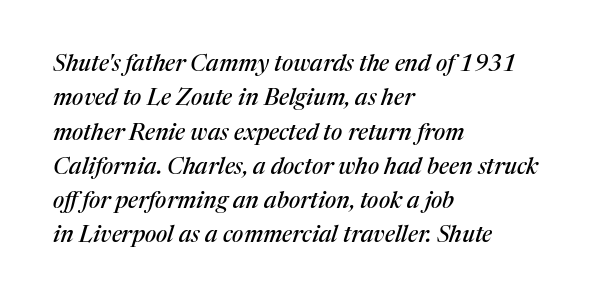
Q: Is the text italic (slanted)? A: Yes, it leans right by about 17 degrees.
Q: Is the text underlined? A: No.
Q: How is the paragraph aligned? A: Left-aligned.
Q: Is the spacing between letters normal or unusually wide? A: Normal.
Q: Is the spacing between lines tight, normal or loose? A: Normal.
